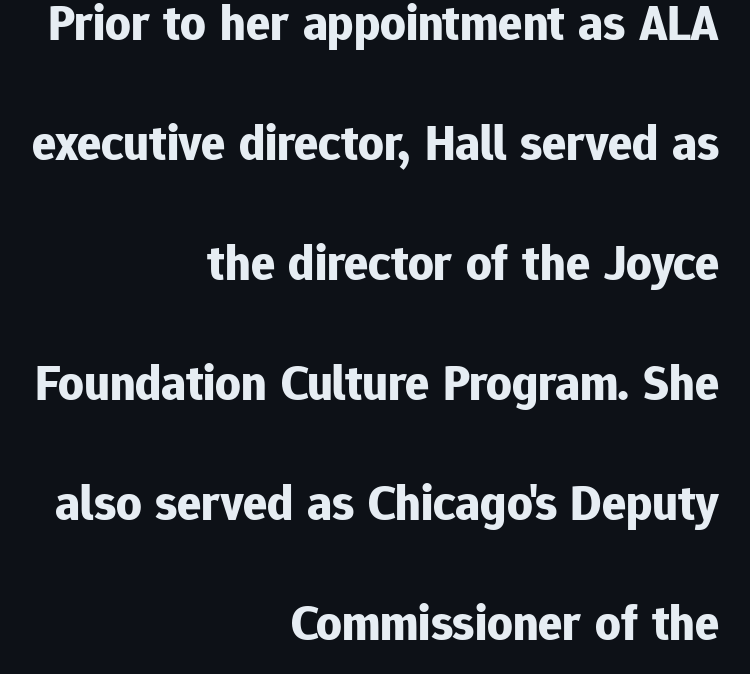
{"serif": "no", "italic": "no", "bold": "yes", "weight": "bold", "width": "normal", "stroke_contrast": "low", "x_height": "medium", "monospaced": "no", "underline": "no", "align": "right", "line_spacing": "loose", "line_spacing_ratio": 2.4, "letter_spacing": "normal", "letter_spacing_em": 0.0, "glyph_px": 50}
